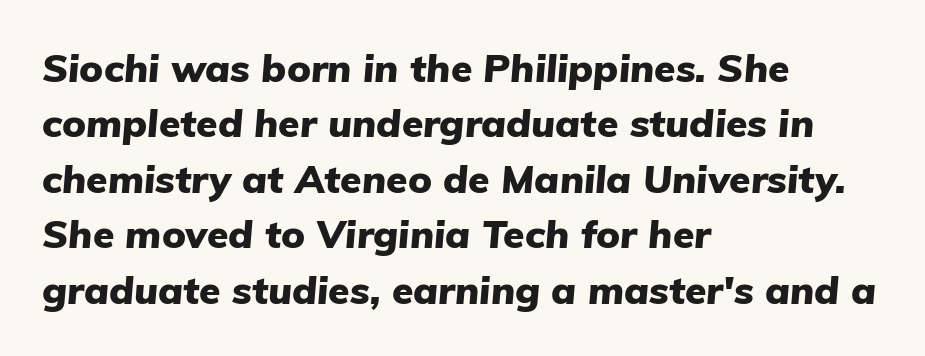
The image shows 39 px heavy type, italic (leaning right); set left-aligned, normal line spacing (1.42x), normal letter spacing, not underlined; low stroke contrast and a medium x-height.
